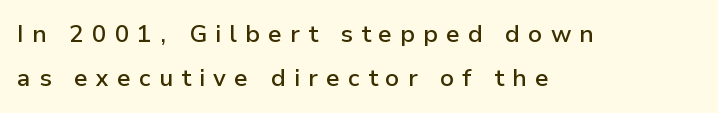
This sample uses expanded letter spacing, leaving extra air between glyphs. If you drew a line through each stem, it would be perfectly vertical. The space directly below the letters is spotless. The lines in this sample share a left origin and differ only in where they stop. Stroke thickness is moderately raised; the sample reads as semibold.
